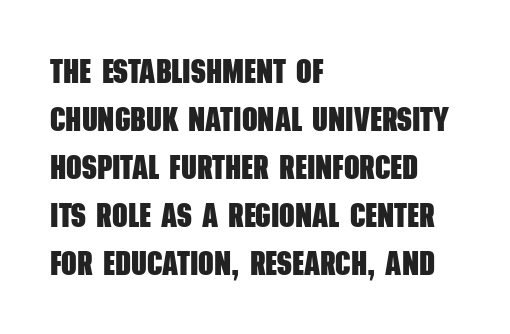
{"serif": "no", "bold": "yes", "weight": "heavy", "width": "condensed", "stroke_contrast": "low", "x_height": "large", "monospaced": "no", "underline": "no", "align": "left", "line_spacing": "normal", "line_spacing_ratio": 1.41, "letter_spacing": "normal", "letter_spacing_em": 0.0, "glyph_px": 34}
